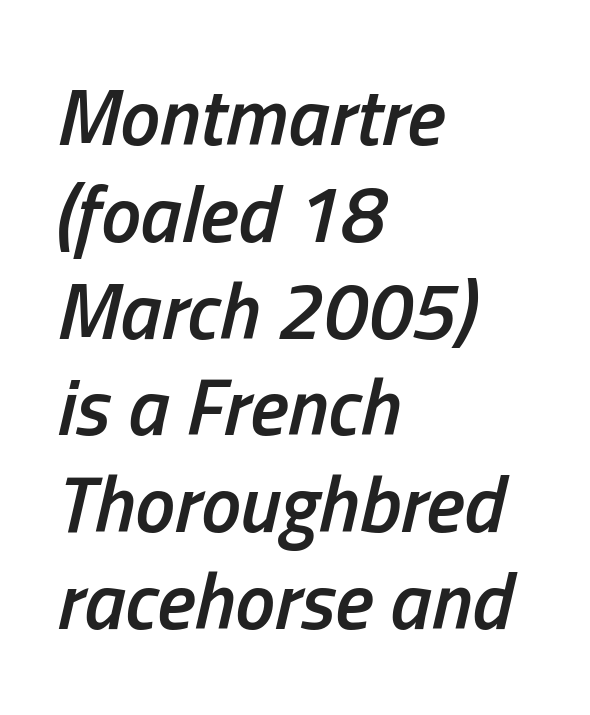
{"italic": "yes", "lean": "right", "slant_degrees": 13, "bold": "semi", "weight": "semibold", "width": "condensed", "stroke_contrast": "low", "x_height": "medium", "monospaced": "no", "underline": "no", "align": "left", "line_spacing_ratio": 1.21, "letter_spacing": "normal", "letter_spacing_em": 0.0, "glyph_px": 80}
